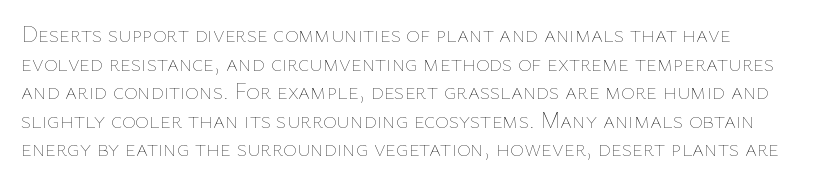
Beneath every word, the page is bare. On a weight scale, this lands at 450 or below. Look at the tracking — it's just the regular setting, nothing added. The typesetter chose a ragged-right arrangement here. Upright lettering throughout.
